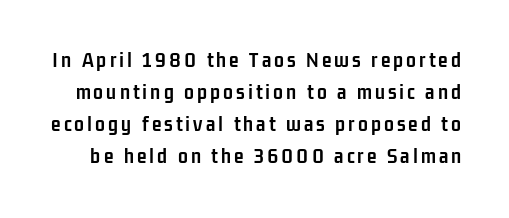
Q: Is the text bold? A: Yes.
Q: Is the text italic (slanted)? A: No, it is upright.
Q: Is the text underlined? A: No.
Q: Is the spacing between lines tight, normal or loose? A: Normal.
